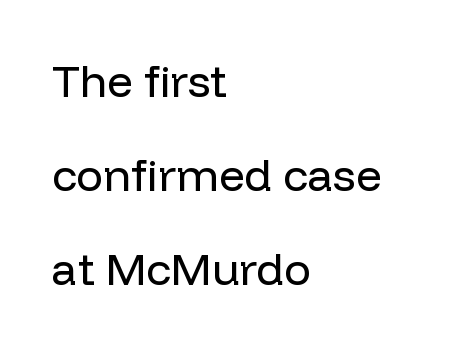
Honestly, the letter spacing is just normal — you wouldn't notice it. Horizontal bands of white between lines are thick stripes. The font's upright variant was chosen for this text. Note the varied advance widths — an 'i' is clearly narrower than an 'm'. Rule under the text: the space is simply empty.
